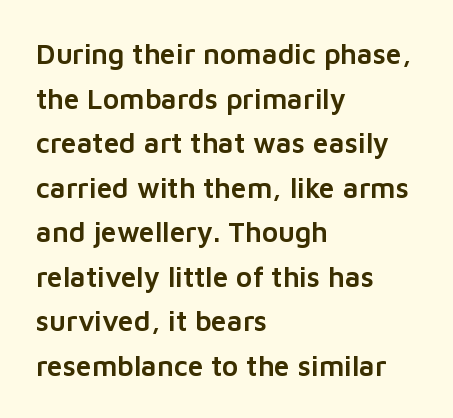
{"serif": "no", "italic": "no", "width": "normal", "stroke_contrast": "low", "x_height": "medium", "monospaced": "no", "underline": "no", "align": "left", "line_spacing": "normal", "line_spacing_ratio": 1.59, "letter_spacing": "normal", "letter_spacing_em": 0.0, "glyph_px": 28}
